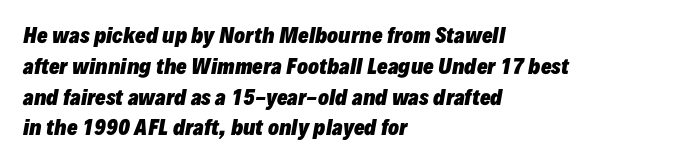
{"italic": "yes", "lean": "right", "slant_degrees": 10, "bold": "yes", "underline": "no", "align": "left", "line_spacing": "normal", "line_spacing_ratio": 1.54, "letter_spacing": "normal", "letter_spacing_em": 0.0, "glyph_px": 20}
